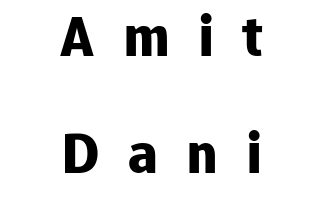
{"serif": "no", "italic": "no", "bold": "yes", "weight": "bold", "width": "normal", "stroke_contrast": "low", "x_height": "medium", "monospaced": "no", "underline": "no", "line_spacing": "loose", "line_spacing_ratio": 1.98, "letter_spacing": "wide", "letter_spacing_em": 0.5, "glyph_px": 59}
